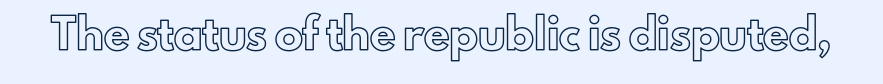
Q: Is the text italic (slanted)? A: No, it is upright.
Q: Is the text underlined? A: No.
Q: Is the spacing between letters normal or unusually wide? A: Normal.
Q: Width (condensed, normal, or wide)? A: Normal.
Q: x-height? A: Small.
Q: Monospaced? A: No.
